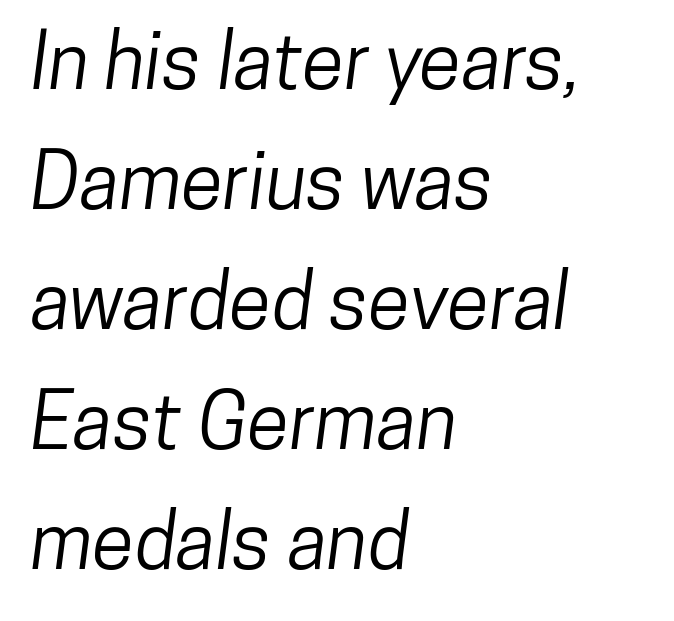
The image shows 77 px condensed sans-serif type; set left-aligned, normal line spacing (1.56x), normal letter spacing, not underlined; low stroke contrast and a medium x-height.
